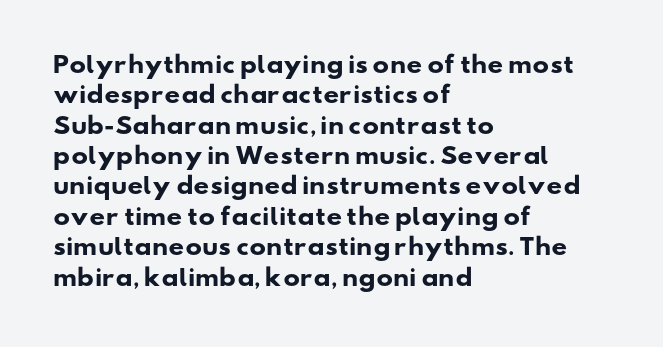
{"bold": "yes", "underline": "no", "align": "left", "line_spacing": "normal", "line_spacing_ratio": 1.38, "letter_spacing": "normal", "letter_spacing_em": 0.0, "glyph_px": 22}
